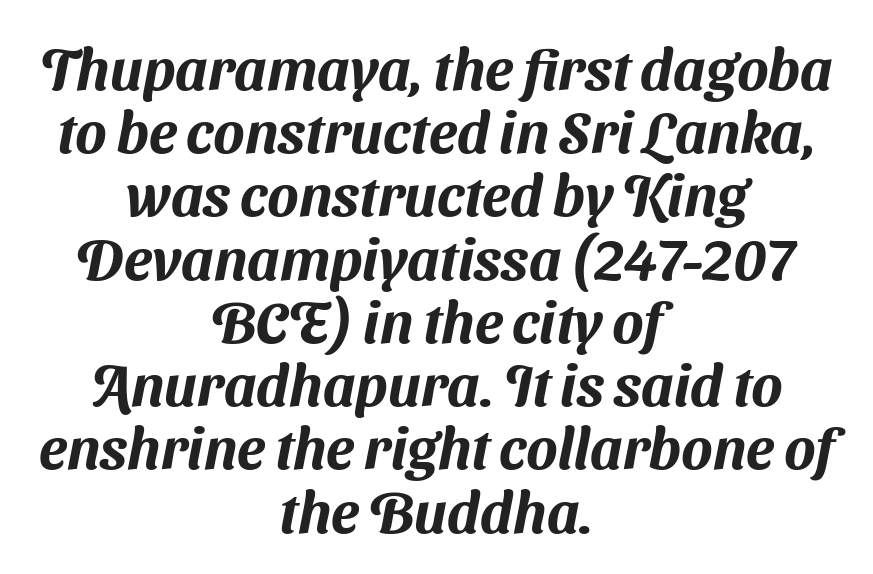
{"serif": "no", "width": "normal", "stroke_contrast": "medium", "x_height": "medium", "monospaced": "no", "underline": "no", "align": "center", "line_spacing": "tight", "line_spacing_ratio": 1.09, "letter_spacing": "normal", "letter_spacing_em": 0.0, "glyph_px": 58}
